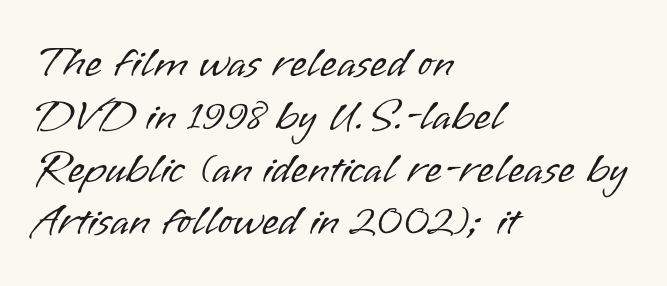
{"serif": "no", "bold": "no", "weight": "light", "width": "normal", "stroke_contrast": "low", "x_height": "small", "monospaced": "no", "underline": "no", "align": "left", "line_spacing_ratio": 1.2, "letter_spacing": "normal", "letter_spacing_em": 0.0, "glyph_px": 44}
